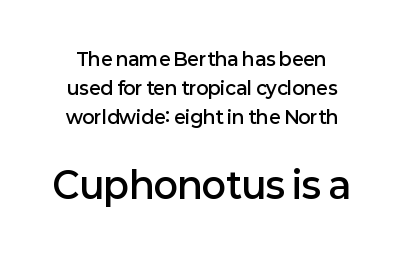
Typographically, this falls in the sans-serif category. In terms of weight, the rendering is demibold, just under bold. This is roman type, the default non-slanted kind. Baseline-to-baseline distance is the conventional proportion of letter height. The horizontal fit of the characters is conventional and even.
